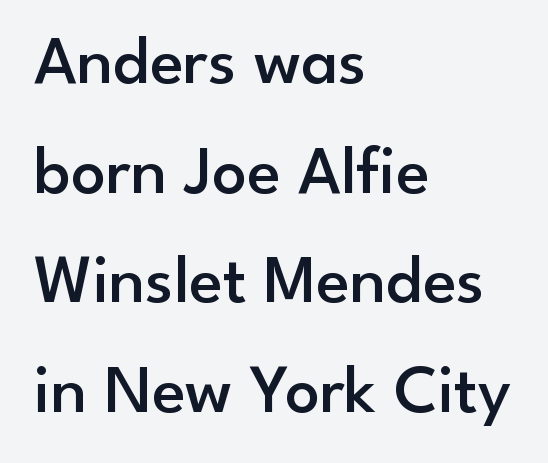
{"serif": "no", "italic": "no", "bold": "semi", "weight": "semibold", "width": "normal", "stroke_contrast": "low", "x_height": "small", "monospaced": "no", "underline": "no", "align": "left", "line_spacing": "normal", "line_spacing_ratio": 1.59, "letter_spacing": "normal", "letter_spacing_em": 0.0, "glyph_px": 69}
